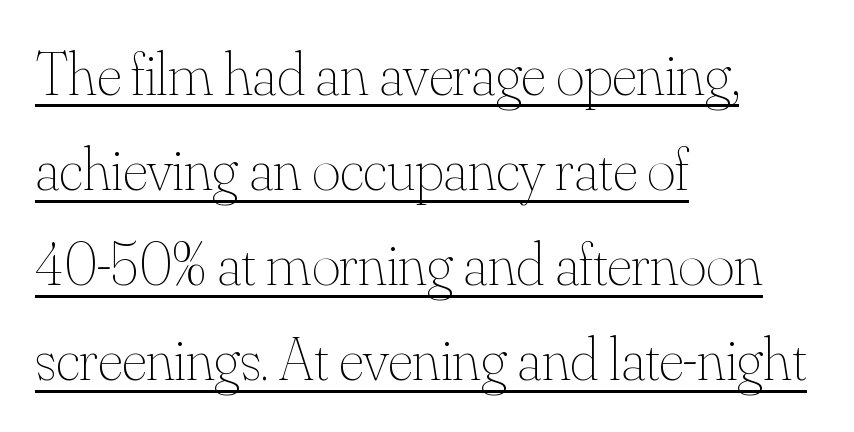
{"italic": "no", "bold": "no", "weight": "thin", "width": "normal", "stroke_contrast": "medium", "x_height": "small", "monospaced": "no", "underline": "yes", "align": "left", "line_spacing": "normal", "line_spacing_ratio": 1.56, "letter_spacing": "normal", "letter_spacing_em": 0.0, "glyph_px": 61}
